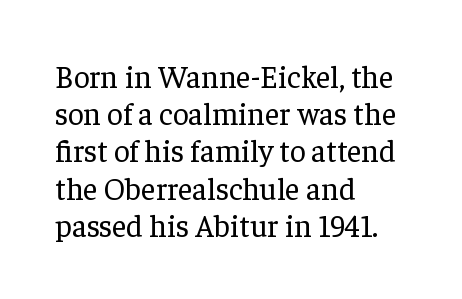
{"serif": "yes", "italic": "no", "bold": "no", "weight": "regular", "width": "normal", "stroke_contrast": "low", "x_height": "medium", "monospaced": "no", "underline": "no", "align": "left", "line_spacing_ratio": 1.2, "letter_spacing": "normal", "letter_spacing_em": 0.0, "glyph_px": 31}
